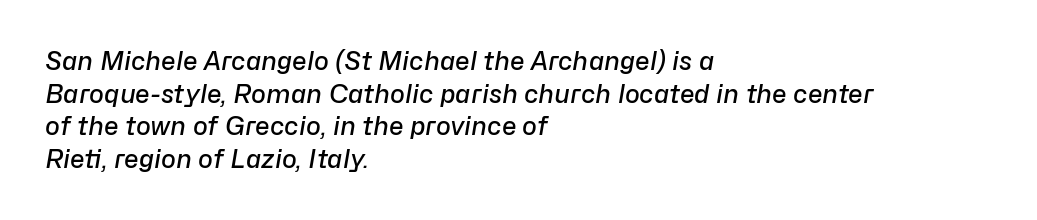
The image shows 25 px text type, italic (leaning right); set left-aligned, normal line spacing (1.31x), normal letter spacing, not underlined.
